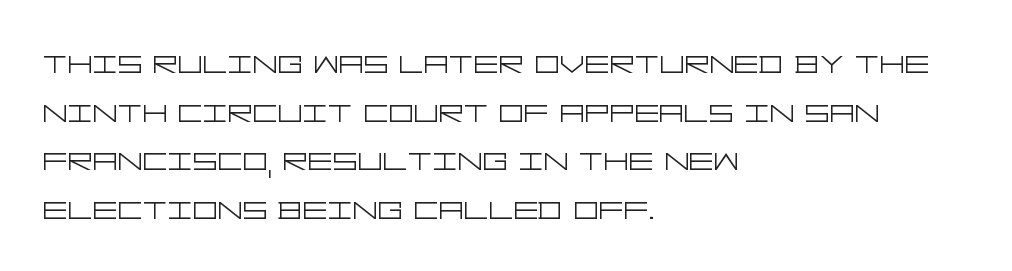
Q: Is the text bold? A: No.
Q: Is the text italic (slanted)? A: No, it is upright.
Q: Is the typeface a serif or a sans-serif typeface? A: Sans-serif.
Q: Is the text underlined? A: No.
Q: How is the paragraph aligned? A: Left-aligned.
Q: Is the spacing between letters normal or unusually wide? A: Normal.
Q: Is the spacing between lines tight, normal or loose? A: Normal.
Q: Width (condensed, normal, or wide)? A: Wide.
Q: Stroke contrast? A: Low.
Q: x-height? A: Large.
